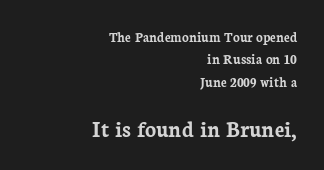
No extra tracking has been applied to these lines. Right-aligned paragraph, ragged on the left. Note: smaller setting up top, larger setting below. Compared with typical paragraphs, the rows here are spaced about the same.
